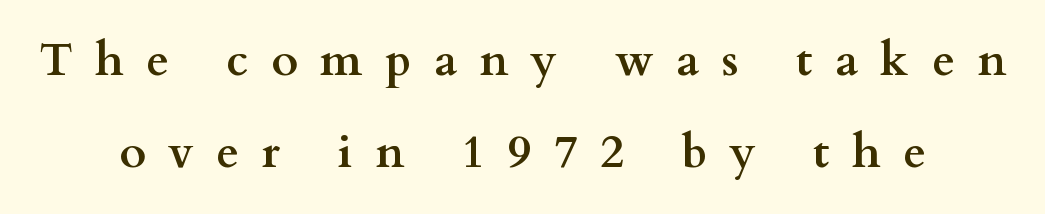
Lines of text with bare space underneath. Whoever set this chose breathing room over compactness in the vertical rhythm. Set as a true bold cut, around the 700 mark. Is this a sans? No — the strokes have serifs. These lines are centered, leaving both edges ragged.
